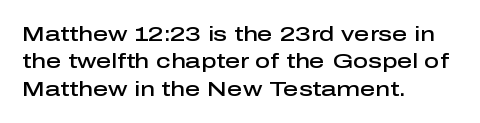
{"italic": "no", "bold": "semi", "underline": "no", "align": "left", "line_spacing": "normal", "line_spacing_ratio": 1.3, "letter_spacing": "normal", "letter_spacing_em": 0.0, "glyph_px": 21}
